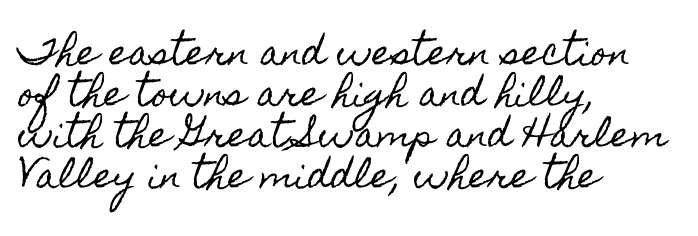
Q: Is the text italic (slanted)? A: Yes.
Q: Is the text underlined? A: No.
Q: How is the paragraph aligned? A: Left-aligned.
Q: Is the spacing between letters normal or unusually wide? A: Normal.
Q: Width (condensed, normal, or wide)? A: Condensed.
Q: x-height? A: Small.
Q: Monospaced? A: No.
